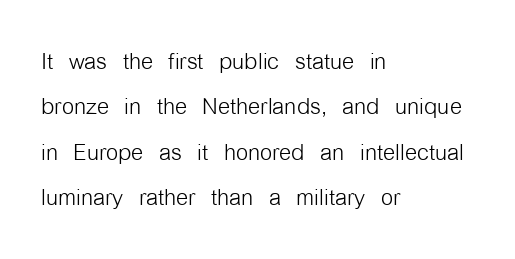
Q: Is the text bold? A: No.
Q: Is the text italic (slanted)? A: No, it is upright.
Q: Is the typeface a serif or a sans-serif typeface? A: Sans-serif.
Q: Is the text underlined? A: No.
Q: How is the paragraph aligned? A: Left-aligned.
Q: Is the spacing between letters normal or unusually wide? A: Normal.
Q: Is the spacing between lines tight, normal or loose? A: Normal.
Q: Width (condensed, normal, or wide)? A: Condensed.
Q: Stroke contrast? A: Low.
Q: x-height? A: Medium.
Q: Monospaced? A: No.
